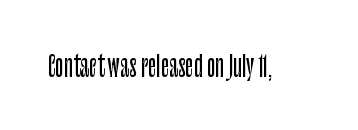
{"serif": "no", "italic": "no", "width": "condensed", "stroke_contrast": "low", "x_height": "large", "monospaced": "no", "underline": "no", "letter_spacing": "normal", "letter_spacing_em": 0.0, "glyph_px": 28}
